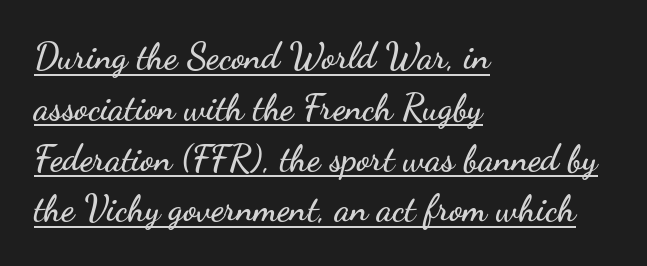
The image shows 36 px wide sans-serif type; set left-aligned, normal line spacing (1.41x), normal letter spacing, underlined; low stroke contrast and a small x-height.
